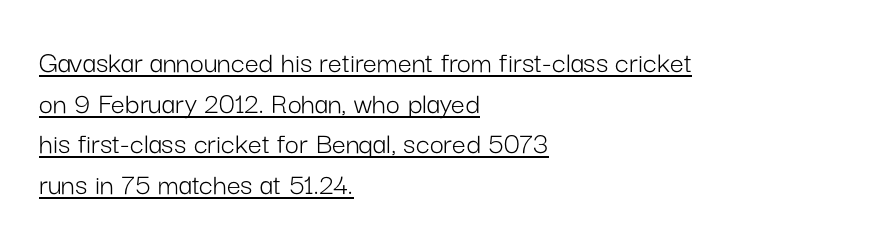
The image shows 31 px light sans-serif type, upright; set left-aligned, normal line spacing (1.31x), normal letter spacing, underlined; low stroke contrast and a medium x-height.
